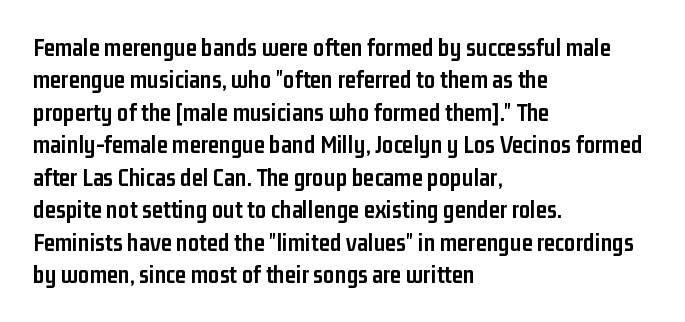
A typesetter would mark this as roman, not italic. The strokes are fattened all the way to bold. Beneath every word, the page is bare. The letters sit at their default tracking, neither squeezed nor spread. Notice how the passage keeps a crisp vertical edge on the left only. The lines sit at an ordinary, default distance from one another.
